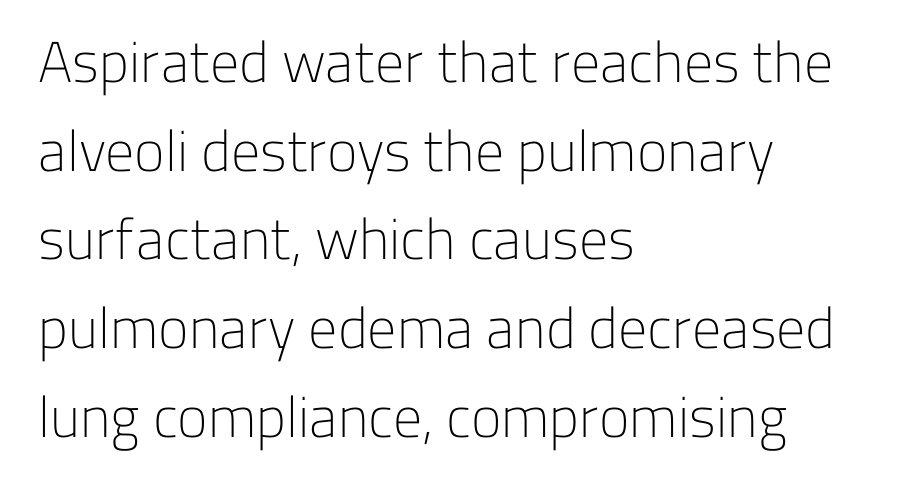
Q: Is the text bold? A: No.
Q: Is the text italic (slanted)? A: No, it is upright.
Q: Is the typeface a serif or a sans-serif typeface? A: Sans-serif.
Q: Is the text underlined? A: No.
Q: How is the paragraph aligned? A: Left-aligned.
Q: Is the spacing between letters normal or unusually wide? A: Normal.
Q: Is the spacing between lines tight, normal or loose? A: Normal.
Q: Width (condensed, normal, or wide)? A: Normal.
Q: Stroke contrast? A: Low.
Q: x-height? A: Medium.
Q: Monospaced? A: No.
